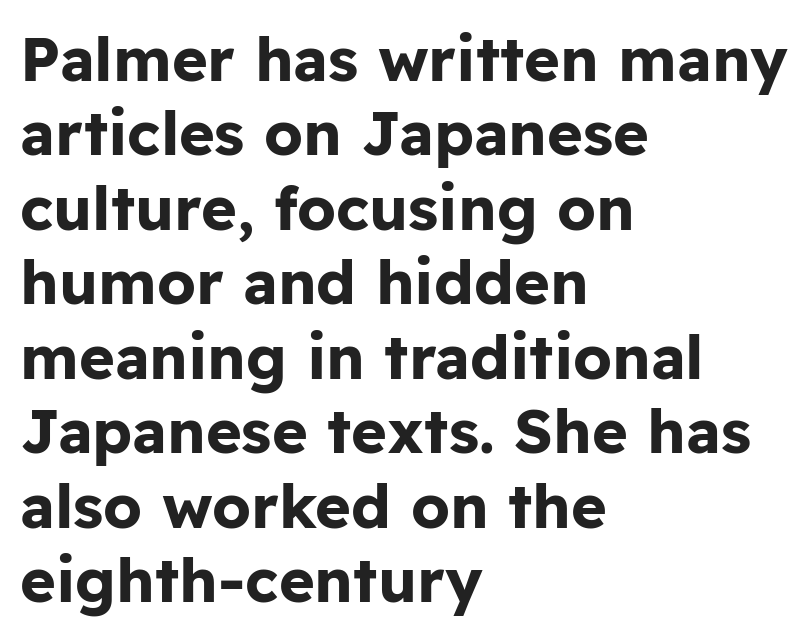
To sum up the face: it is a sans, with no serifs. Italic? Not at all — the glyphs are vertical. The letters sit at their default tracking, neither squeezed nor spread. A typesetter would call this proportional, since set widths differ per character.
